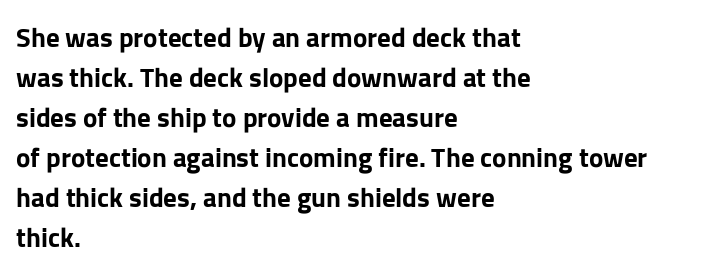
The image shows 27 px bold type, upright; set left-aligned, normal line spacing (1.48x), normal letter spacing, not underlined.
